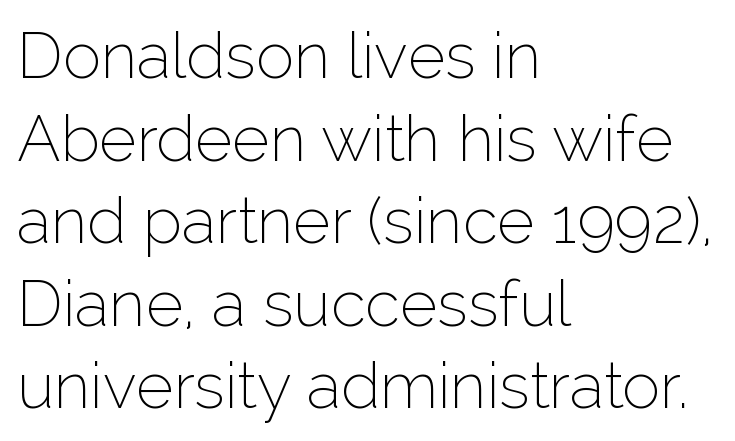
Do the characters align in a grid? No, the font is proportional. Stroke terminals: plain, sans-serif. Words appear dense and cohesive because spacing is normal. Summary of vertical rhythm: regular, with standard interline spacing. The baseline area is clear. These lines are set flush left with a ragged right edge.
